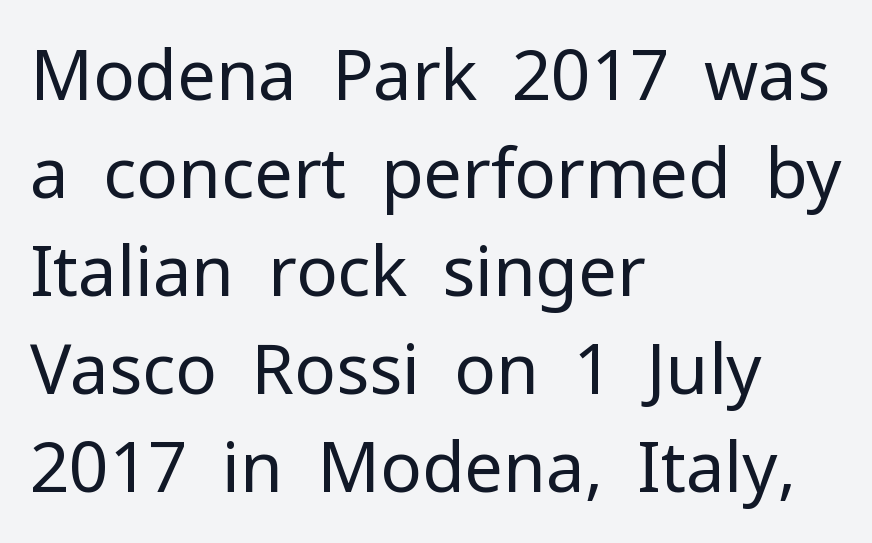
How would I describe the line gaps? Plain and ordinary. The foot of each line stays bare and open. Observe the absence of serifs on each vertical stroke in this sample. Ordinary non-slanted type is in use. Stems and bowls with no extra thickness — not bold. The rendering uses natural spacing where letterforms have individual widths.
